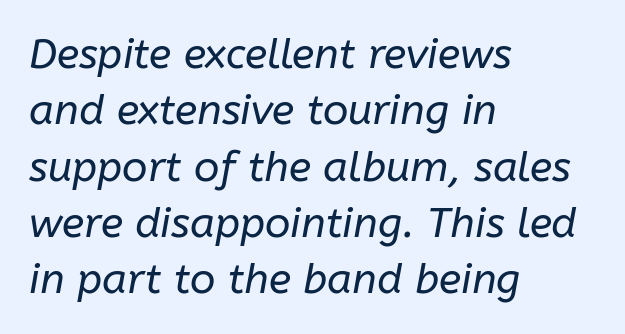
Q: Is the text bold? A: No.
Q: Is the text italic (slanted)? A: Yes, it leans right by about 10 degrees.
Q: Is the text underlined? A: No.
Q: How is the paragraph aligned? A: Left-aligned.
Q: Is the spacing between letters normal or unusually wide? A: Normal.
Q: Is the spacing between lines tight, normal or loose? A: Normal.
Q: Width (condensed, normal, or wide)? A: Normal.
Q: Stroke contrast? A: Low.
Q: x-height? A: Medium.
Q: Monospaced? A: No.
